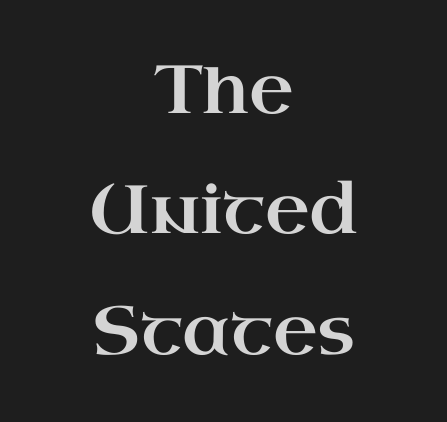
Quick note: not italic, upright. Plain, unruled lines of type. The rendering shows small feet on the letterforms — a serif design. Horizontal alignment here is central, giving a formal, balanced look. This rendering leaves character spacing at its baseline value. Do the characters align in a grid? No, the font is proportional.
